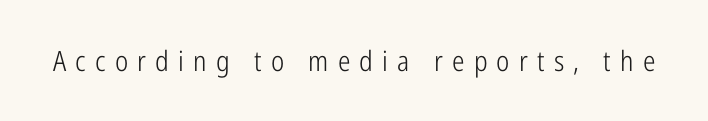
Is this a fixed-width face? No — the glyphs have proportional, varying widths. Loose tracking; the words dissolve into strings of separated letters. A bare baseline throughout the passage. Type style note: lacks serifs. The face looks like a standard text weight, possibly lighter. Notice how the stems are strictly vertical — no italics here.
